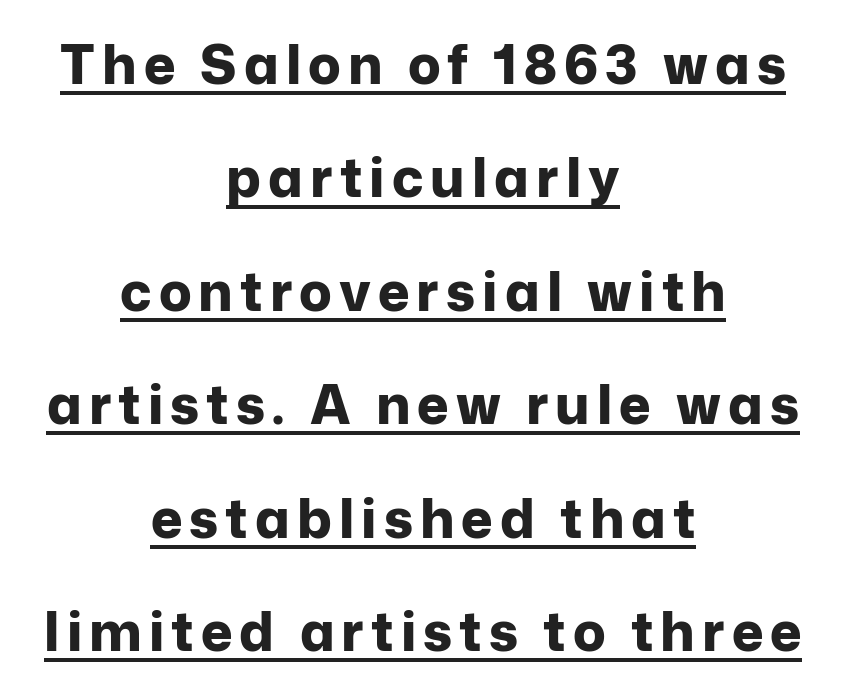
The passage shown is underscored from start to finish. Chunky letters — that's bold for sure. The rendering uses natural spacing where letterforms have individual widths. One glance says open: line gaps are wider than usual.
